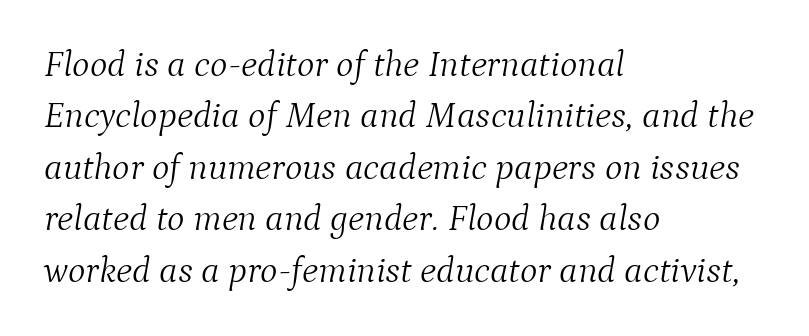
Q: Is the text bold? A: No.
Q: Is the text italic (slanted)? A: Yes, it leans right by about 9 degrees.
Q: Is the typeface a serif or a sans-serif typeface? A: Serif.
Q: Is the text underlined? A: No.
Q: How is the paragraph aligned? A: Left-aligned.
Q: Is the spacing between letters normal or unusually wide? A: Normal.
Q: Is the spacing between lines tight, normal or loose? A: Normal.
Q: Width (condensed, normal, or wide)? A: Normal.
Q: Stroke contrast? A: Medium.
Q: x-height? A: Medium.
Q: Monospaced? A: No.
